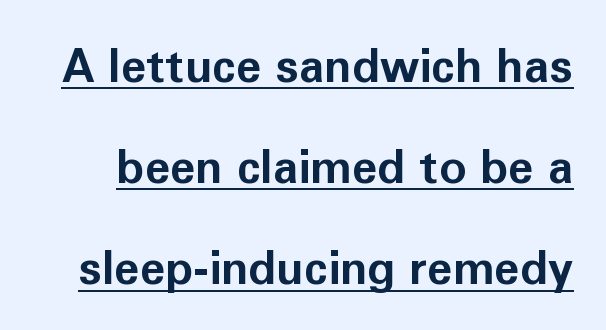
You can tell it's not italic because the verticals are truly vertical. The string is rendered with underlining switched on. Letter spacing: default. The face used here is a sans, in the tradition of grotesques and geometrics. Look at the stroke-to-counter ratio: heavy, a bold.
